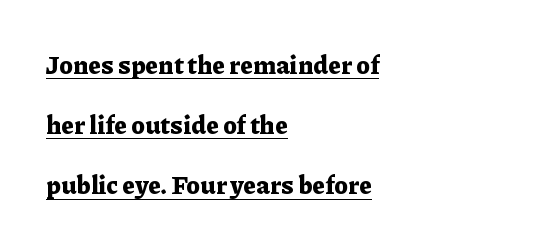
The image shows 25 px bold type, upright; set left-aligned, loose line spacing (2.41x), normal letter spacing, underlined.
